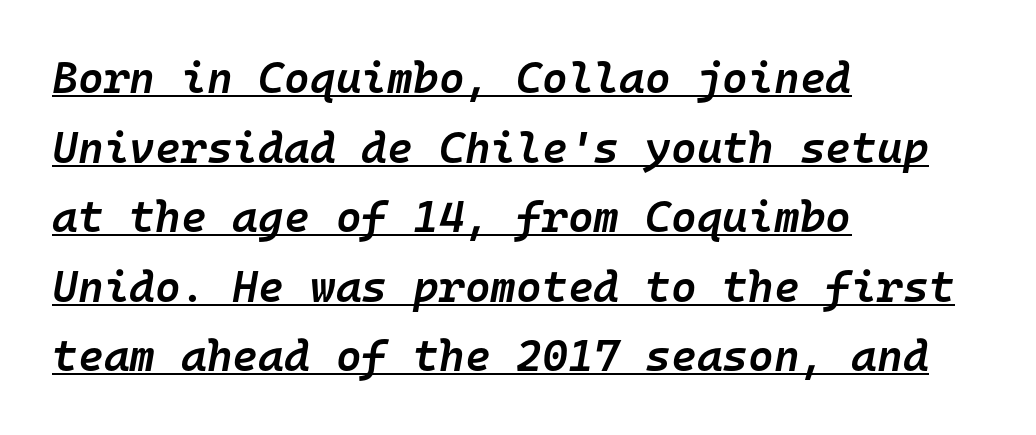
The image shows 44 px semibold type, italic (leaning right), monospaced; set left-aligned, normal line spacing (1.58x), normal letter spacing, underlined; low stroke contrast and a medium x-height.
